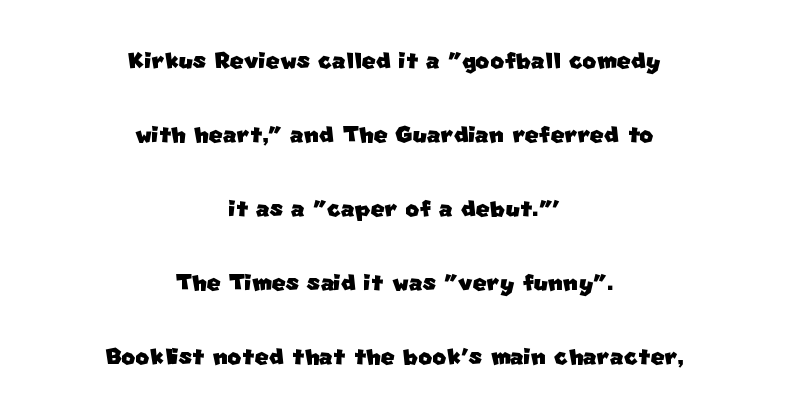
{"serif": "no", "width": "normal", "stroke_contrast": "low", "x_height": "large", "monospaced": "no", "underline": "no", "align": "center", "line_spacing": "loose", "line_spacing_ratio": 2.47, "letter_spacing": "normal", "letter_spacing_em": 0.0, "glyph_px": 30}
